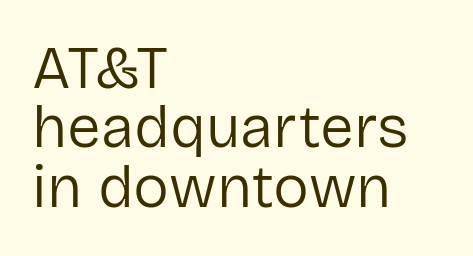
The image shows 60 px regular-weight sans-serif type, upright; set left-aligned, tight line spacing (0.99x), normal letter spacing, not underlined; low stroke contrast and a medium x-height.
